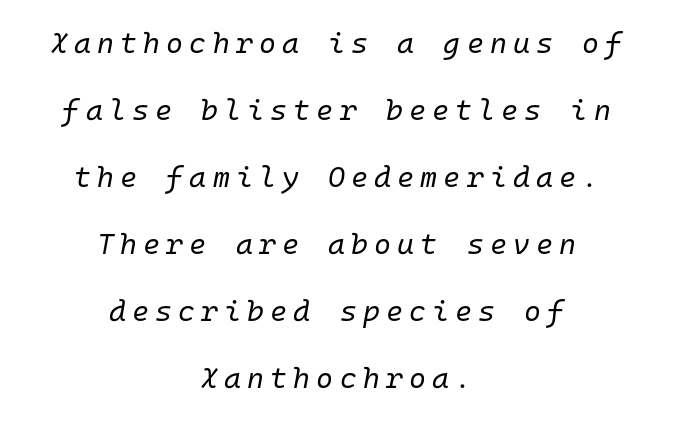
{"italic": "yes", "lean": "right", "slant_degrees": 10, "bold": "no", "weight": "regular", "width": "normal", "stroke_contrast": "low", "x_height": "medium", "monospaced": "yes", "underline": "no", "align": "center", "line_spacing": "loose", "line_spacing_ratio": 2.31, "letter_spacing": "wide", "letter_spacing_em": 0.21, "glyph_px": 29}
